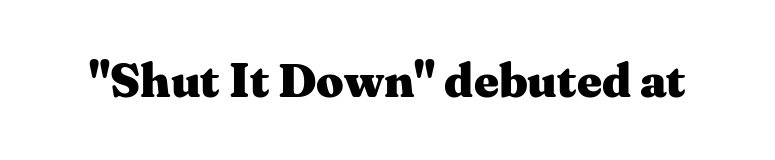
{"serif": "yes", "italic": "no", "bold": "yes", "weight": "heavy", "width": "wide", "stroke_contrast": "medium", "x_height": "medium", "monospaced": "no", "underline": "no", "letter_spacing": "normal", "letter_spacing_em": 0.0, "glyph_px": 48}
